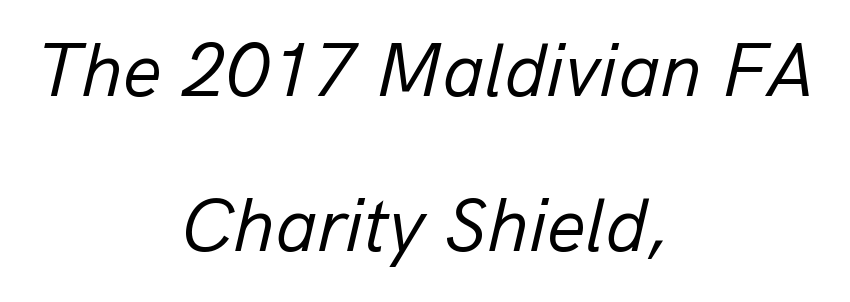
{"italic": "yes", "lean": "right", "slant_degrees": 13, "bold": "no", "weight": "regular", "width": "normal", "stroke_contrast": "low", "x_height": "medium", "monospaced": "no", "underline": "no", "align": "center", "line_spacing": "loose", "line_spacing_ratio": 2.04, "letter_spacing": "normal", "letter_spacing_em": 0.0, "glyph_px": 76}
